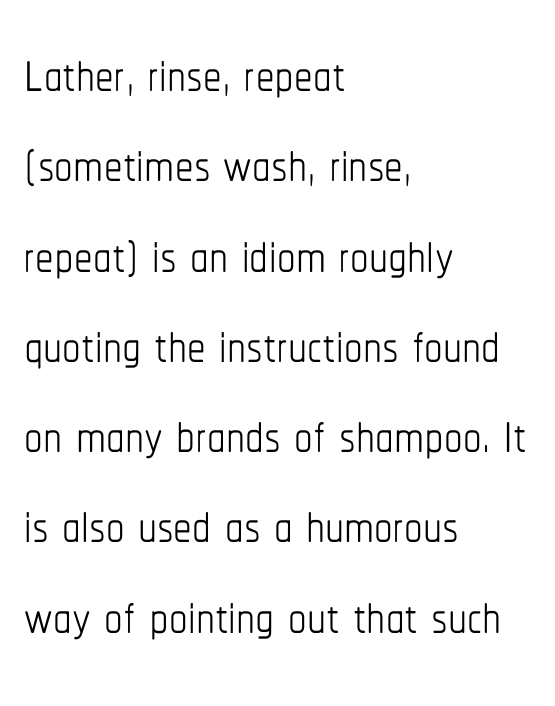
Q: Is the text bold? A: No.
Q: Is the text italic (slanted)? A: No, it is upright.
Q: Is the text underlined? A: No.
Q: How is the paragraph aligned? A: Left-aligned.
Q: Is the spacing between letters normal or unusually wide? A: Normal.
Q: Width (condensed, normal, or wide)? A: Condensed.
Q: Stroke contrast? A: Low.
Q: x-height? A: Medium.
Q: Monospaced? A: No.
